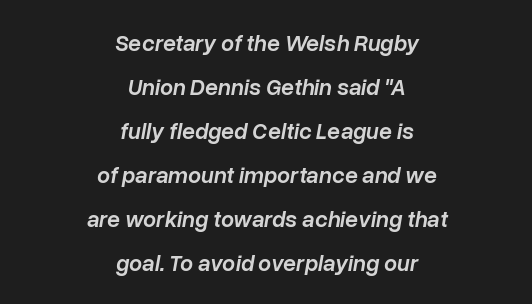
Q: Is the text bold? A: Semi-bold.
Q: Is the text italic (slanted)? A: Yes, it leans right by about 10 degrees.
Q: Is the text underlined? A: No.
Q: How is the paragraph aligned? A: Centered.
Q: Is the spacing between letters normal or unusually wide? A: Normal.
Q: Is the spacing between lines tight, normal or loose? A: Loose.
